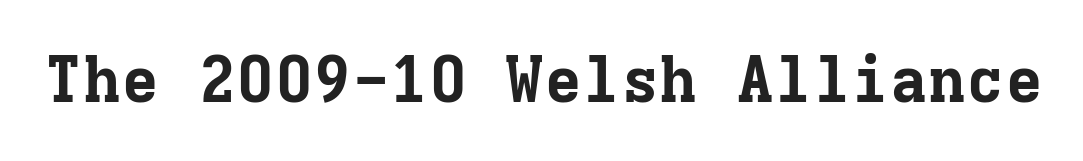
It's the straight-up-and-down kind of type. Tracking value appears to be zero — textbook default spacing. The face used here is seriffed, in the tradition of book romans. The rendering uses typewriter-style spacing with identical character cells. Any mark beneath the type? The region is blank.
